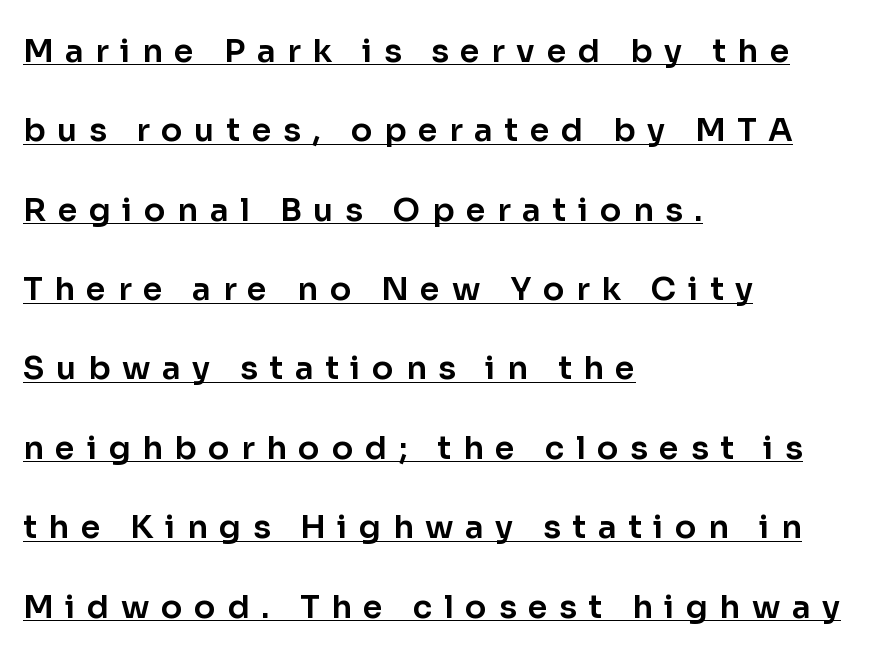
This sample is left-justified, so line endings fall wherever the words run out. This is sans-serif lettering, the kind often seen on screens and signage. The tracking jumps out immediately: characters are airy and widely separated. Spacing verdict: proportional, widths tailored to each character. The rendering uses a large line-height, opening up the rows. The lettering stays uniformly vertical, giving the passage a roman look.
